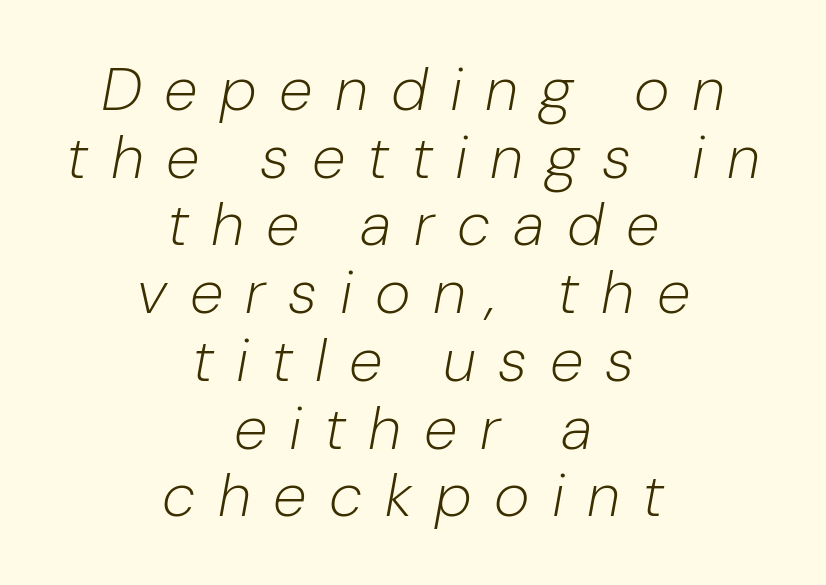
Q: Is the text bold? A: No.
Q: Is the text italic (slanted)? A: Yes, it leans right by about 10 degrees.
Q: Is the text underlined? A: No.
Q: How is the paragraph aligned? A: Centered.
Q: Is the spacing between letters normal or unusually wide? A: Unusually wide.
Q: Is the spacing between lines tight, normal or loose? A: Tight.
Q: Width (condensed, normal, or wide)? A: Normal.
Q: Stroke contrast? A: Low.
Q: x-height? A: Medium.
Q: Monospaced? A: No.
